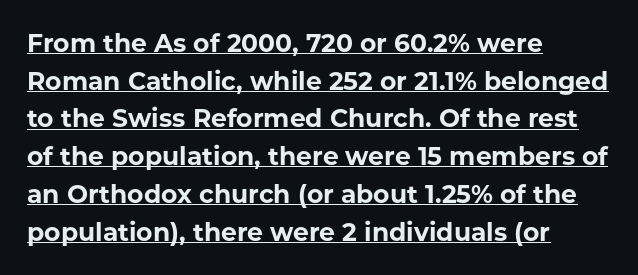
Q: Is the text bold? A: Yes.
Q: Is the text italic (slanted)? A: No, it is upright.
Q: Is the text underlined? A: Yes.
Q: How is the paragraph aligned? A: Left-aligned.
Q: Is the spacing between letters normal or unusually wide? A: Normal.
Q: Is the spacing between lines tight, normal or loose? A: Normal.
